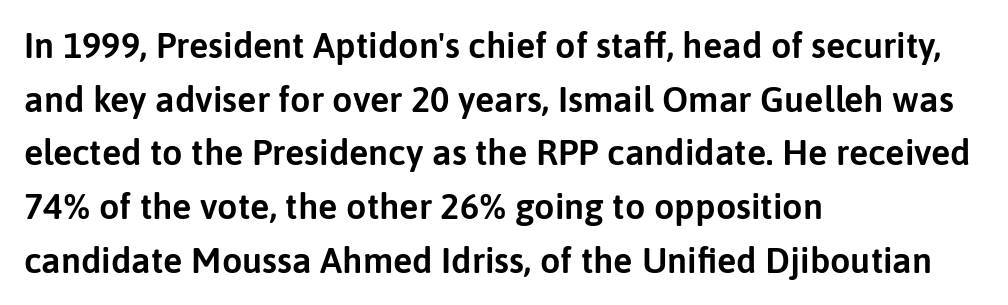
Q: Is the text italic (slanted)? A: No, it is upright.
Q: Is the typeface a serif or a sans-serif typeface? A: Sans-serif.
Q: Is the text underlined? A: No.
Q: How is the paragraph aligned? A: Left-aligned.
Q: Is the spacing between letters normal or unusually wide? A: Normal.
Q: Is the spacing between lines tight, normal or loose? A: Normal.
Q: Width (condensed, normal, or wide)? A: Normal.
Q: Stroke contrast? A: Low.
Q: x-height? A: Medium.
Q: Monospaced? A: No.
